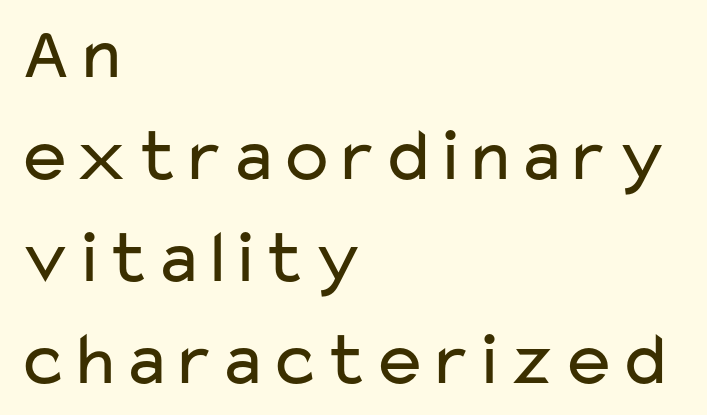
Q: Is the text bold? A: No.
Q: Is the text italic (slanted)? A: No, it is upright.
Q: Is the typeface a serif or a sans-serif typeface? A: Sans-serif.
Q: Is the text underlined? A: No.
Q: How is the paragraph aligned? A: Left-aligned.
Q: Is the spacing between letters normal or unusually wide? A: Normal.
Q: Is the spacing between lines tight, normal or loose? A: Normal.
Q: Width (condensed, normal, or wide)? A: Wide.
Q: Stroke contrast? A: Low.
Q: x-height? A: Medium.
Q: Monospaced? A: No.
